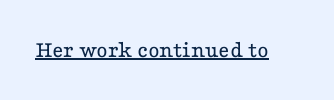
Underlined type. When letters stand straight like this, we call the style roman or upright. The line texture is even and compact thanks to regular tracking. The strokes carry an ordinary text weight at most.
